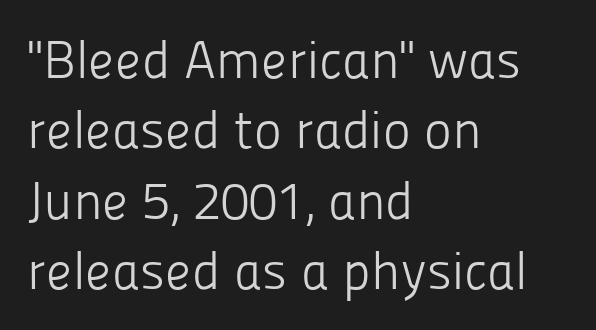
The image shows 53 px light sans-serif type, upright; set left-aligned, normal line spacing (1.33x), normal letter spacing, not underlined; low stroke contrast and a medium x-height.
